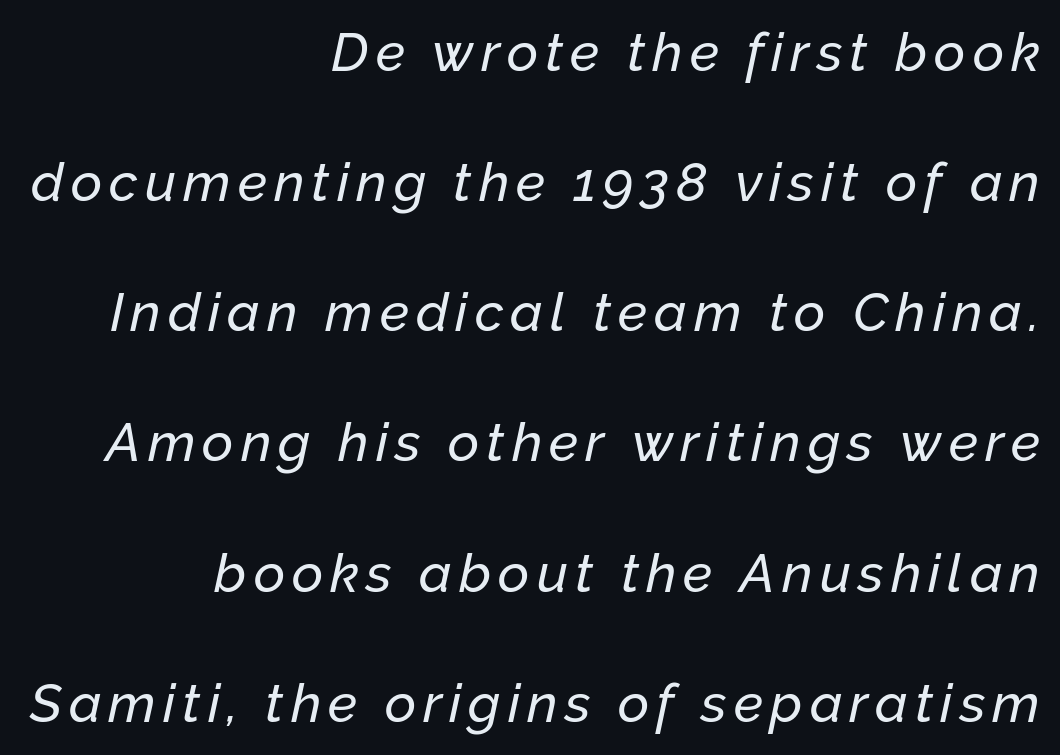
{"italic": "yes", "lean": "right", "slant_degrees": 12, "width": "normal", "stroke_contrast": "low", "x_height": "medium", "monospaced": "no", "underline": "no", "align": "right", "line_spacing": "loose", "line_spacing_ratio": 2.41, "glyph_px": 54}
